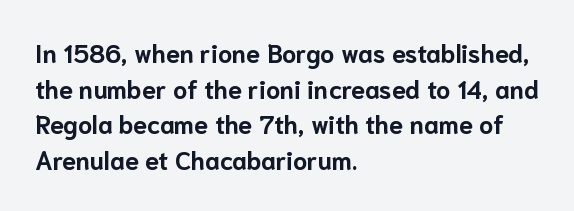
The image shows 25 px bold type, upright; set left-aligned, normal line spacing (1.43x), normal letter spacing, not underlined.
